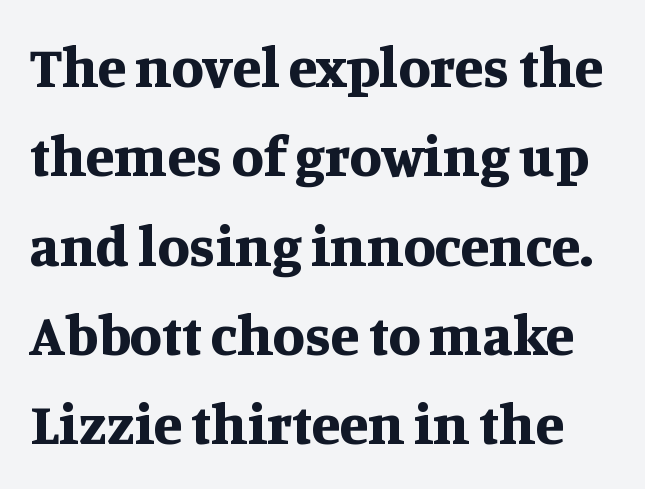
The image shows 58 px bold serif type, upright; set normal line spacing (1.54x), normal letter spacing, not underlined; medium stroke contrast and a large x-height.
